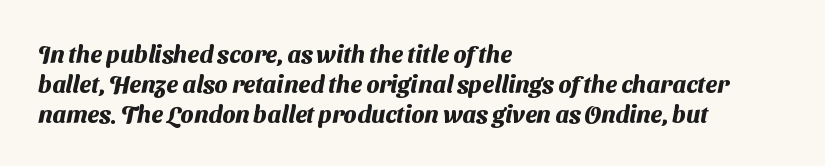
{"bold": "yes", "underline": "no", "align": "left", "line_spacing_ratio": 1.24, "letter_spacing": "normal", "letter_spacing_em": 0.0, "glyph_px": 24}
